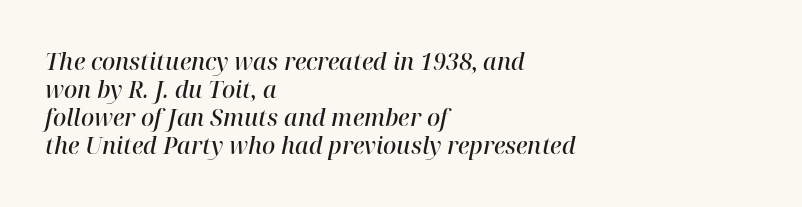
Q: Is the text bold? A: Semi-bold.
Q: Is the text italic (slanted)? A: Yes, it leans right by about 12 degrees.
Q: Is the text underlined? A: No.
Q: How is the paragraph aligned? A: Left-aligned.
Q: Is the spacing between letters normal or unusually wide? A: Normal.
